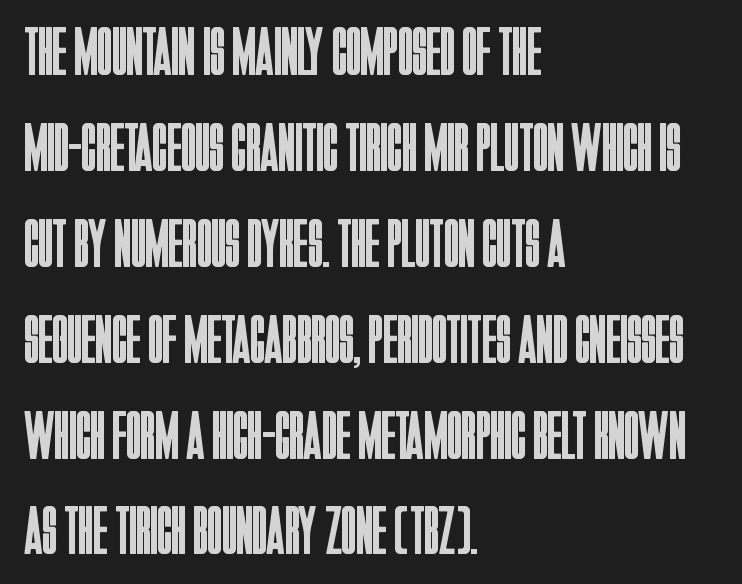
Q: Is the text bold? A: No.
Q: Is the text italic (slanted)? A: No, it is upright.
Q: Is the typeface a serif or a sans-serif typeface? A: Sans-serif.
Q: Is the text underlined? A: No.
Q: How is the paragraph aligned? A: Left-aligned.
Q: Is the spacing between letters normal or unusually wide? A: Normal.
Q: Is the spacing between lines tight, normal or loose? A: Normal.
Q: Width (condensed, normal, or wide)? A: Condensed.
Q: Stroke contrast? A: Low.
Q: x-height? A: Large.
Q: Monospaced? A: No.
